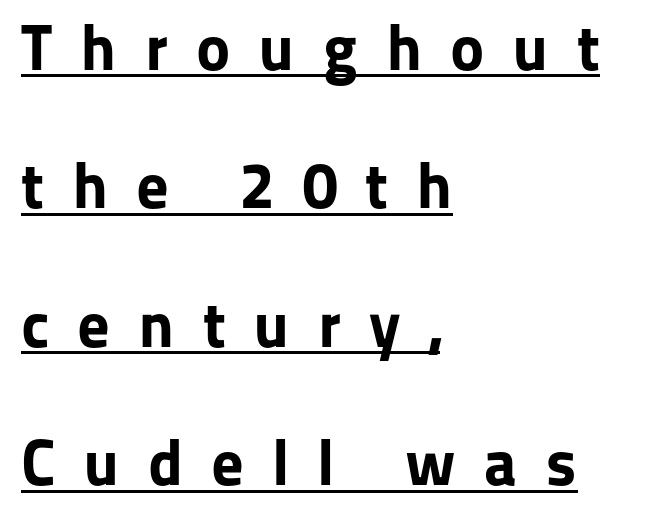
The image shows 65 px bold sans-serif type, upright; set left-aligned, loose line spacing (2.13x), unusually wide letter spacing (+0.43 em), underlined; low stroke contrast and a medium x-height.
